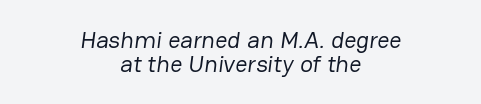
{"bold": "no", "underline": "no", "align": "center", "line_spacing": "tight", "line_spacing_ratio": 0.99, "letter_spacing": "normal", "letter_spacing_em": 0.0, "glyph_px": 24}
